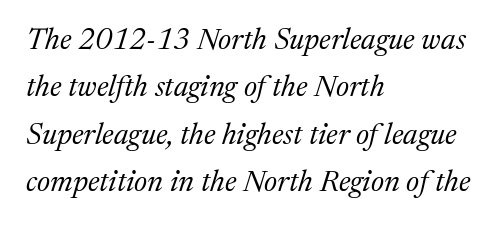
Q: Is the text bold? A: No.
Q: Is the text italic (slanted)? A: Yes, it leans right by about 17 degrees.
Q: Is the typeface a serif or a sans-serif typeface? A: Serif.
Q: Is the text underlined? A: No.
Q: How is the paragraph aligned? A: Left-aligned.
Q: Is the spacing between letters normal or unusually wide? A: Normal.
Q: Is the spacing between lines tight, normal or loose? A: Normal.
Q: Width (condensed, normal, or wide)? A: Normal.
Q: Stroke contrast? A: Medium.
Q: x-height? A: Medium.
Q: Monospaced? A: No.
